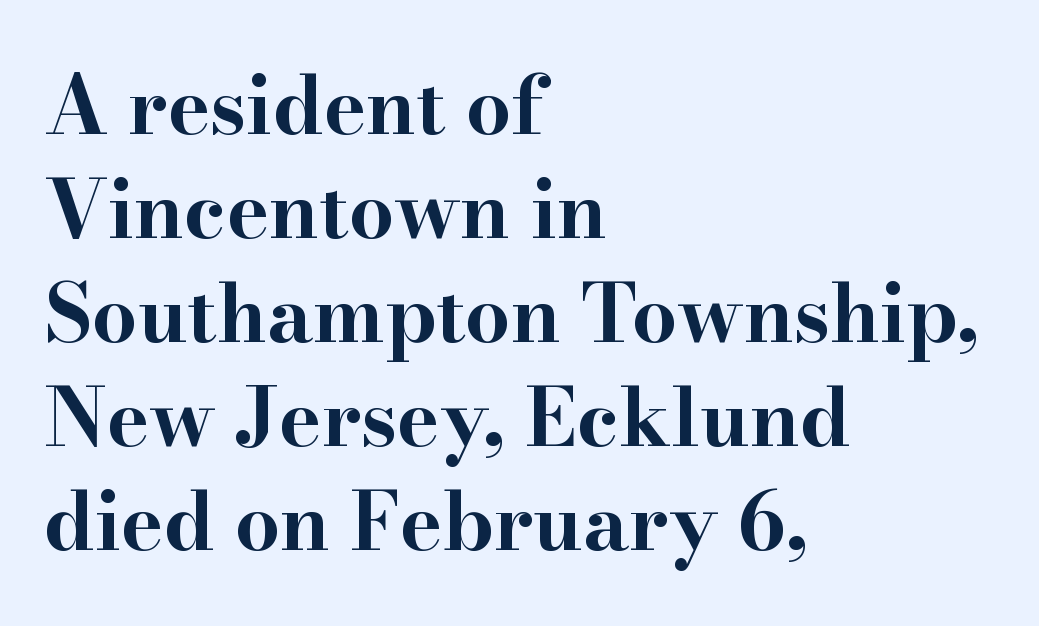
The image shows 80 px bold, wide serif type, upright; set left-aligned, normal line spacing (1.3x), normal letter spacing, not underlined; high stroke contrast and a small x-height.
